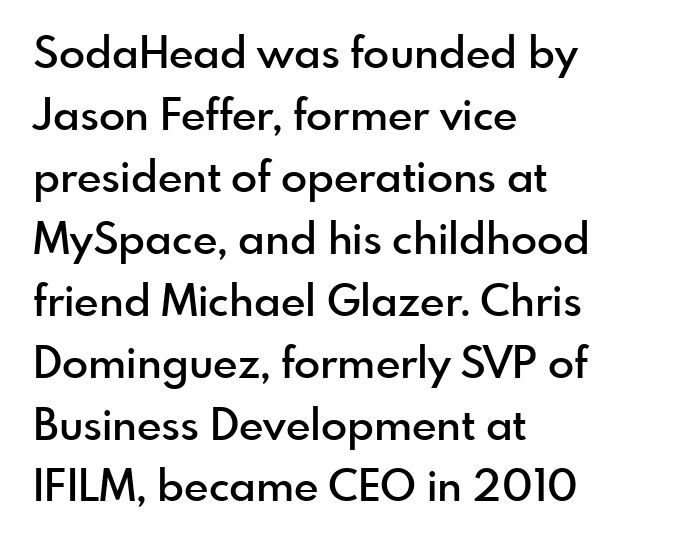
Does extra space separate the letters? No, they use regular spacing. The font's upright variant was chosen for this text. No word sits above an underline. Stroke terminals: plain, sans-serif. Students, this is semibold: more ink than regular, less than bold.
